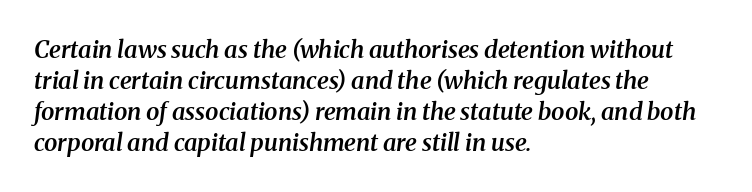
These lines stack with their left ends in a neat column. The specimen omits any rule beneath the text block's lines. Set as a demibold, roughly 600 on the weight scale. The lettering tilts uniformly, giving the passage an italic look.
